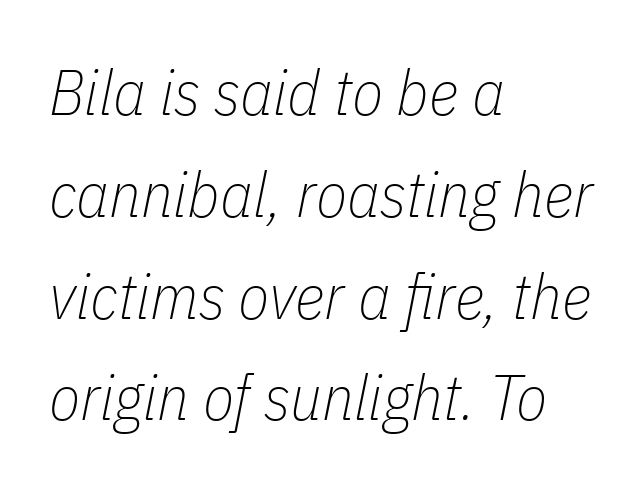
The image shows 64 px thin, condensed type, italic (leaning right); set left-aligned, normal line spacing (1.59x), normal letter spacing, not underlined; low stroke contrast and a medium x-height.
